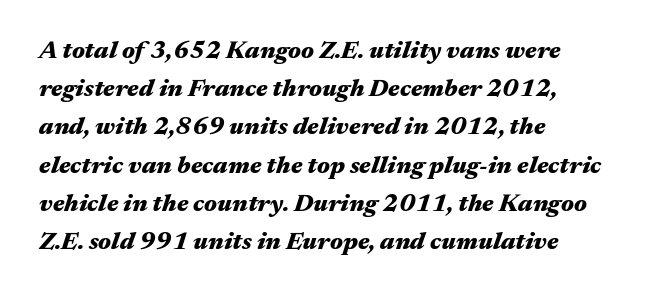
{"italic": "yes", "lean": "right", "slant_degrees": 17, "bold": "yes", "underline": "no", "align": "left", "line_spacing": "normal", "line_spacing_ratio": 1.53, "letter_spacing": "normal", "letter_spacing_em": 0.0, "glyph_px": 25}
